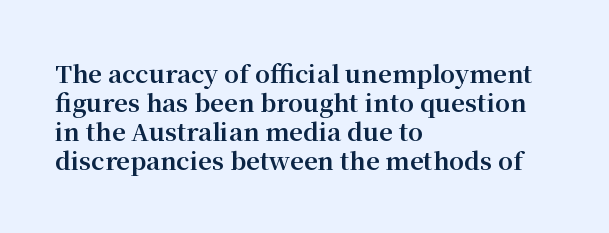
{"italic": "no", "bold": "yes", "underline": "no", "align": "left", "line_spacing_ratio": 1.21, "letter_spacing": "normal", "letter_spacing_em": 0.0, "glyph_px": 24}
